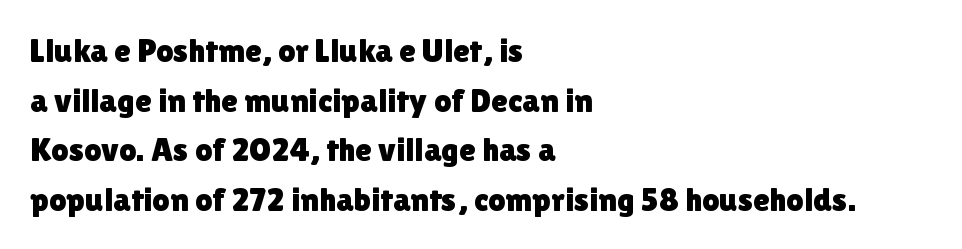
{"serif": "no", "italic": "no", "width": "normal", "x_height": "medium", "monospaced": "no", "underline": "no", "align": "left", "line_spacing": "normal", "line_spacing_ratio": 1.46, "letter_spacing": "normal", "letter_spacing_em": 0.0, "glyph_px": 34}
